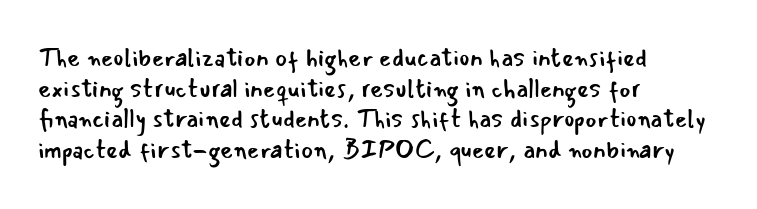
The letters look calm and open, with moderate or lighter stems. Descenders are the only things crossing below the line. Left-aligned paragraph, ragged on the right. Short note: letters normally spaced.
